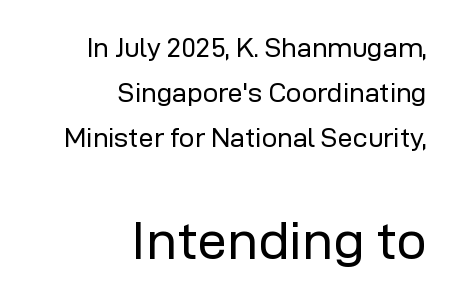
The image shows 54 px regular-weight sans-serif type, upright; set right-aligned, normal line spacing (1.67x), normal letter spacing, not underlined; the second (bottom) block is 2.0x larger; low stroke contrast and a medium x-height.
